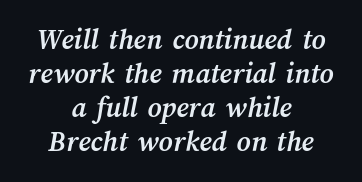
{"bold": "yes", "weight": "semibold", "width": "normal", "stroke_contrast": "medium", "x_height": "medium", "monospaced": "no", "underline": "no", "align": "center", "line_spacing": "tight", "line_spacing_ratio": 1.13, "letter_spacing": "normal", "letter_spacing_em": 0.0, "glyph_px": 30}
